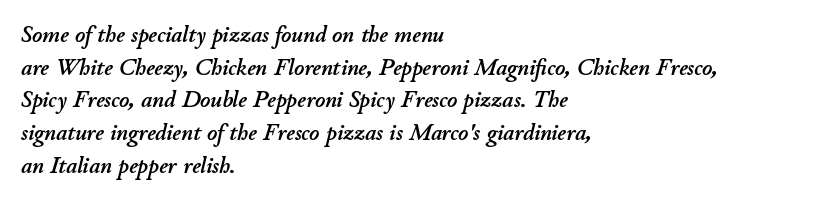
{"italic": "yes", "lean": "right", "slant_degrees": 11, "underline": "no", "align": "left", "line_spacing": "normal", "line_spacing_ratio": 1.36, "letter_spacing": "normal", "letter_spacing_em": 0.0, "glyph_px": 24}
